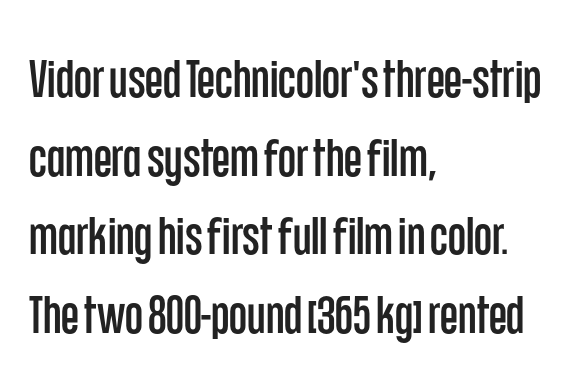
Q: Is the text italic (slanted)? A: No, it is upright.
Q: Is the typeface a serif or a sans-serif typeface? A: Sans-serif.
Q: Is the text underlined? A: No.
Q: How is the paragraph aligned? A: Left-aligned.
Q: Is the spacing between letters normal or unusually wide? A: Normal.
Q: Is the spacing between lines tight, normal or loose? A: Normal.
Q: Width (condensed, normal, or wide)? A: Condensed.
Q: Stroke contrast? A: Low.
Q: x-height? A: Large.
Q: Monospaced? A: No.
